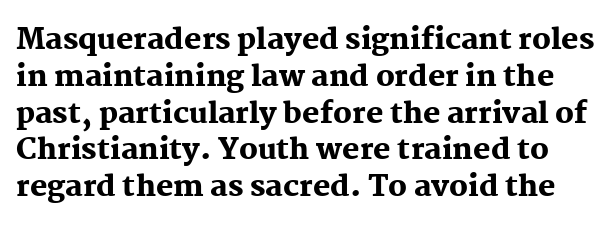
A typesetter would call this proportional, since set widths differ per character. The vertical gap from one line to the next is medium. Standard letterfit; no display-style spreading of the glyphs. Heavy, bold letterforms. A serif font was chosen for this passage.
